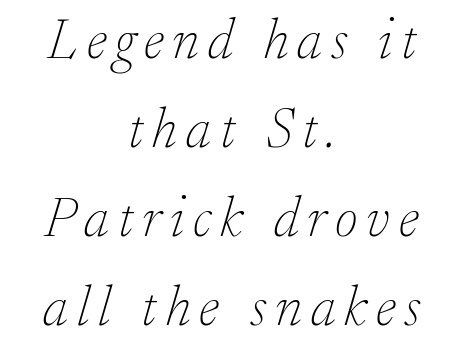
{"serif": "yes", "italic": "yes", "lean": "right", "slant_degrees": 17, "bold": "no", "weight": "thin", "width": "normal", "stroke_contrast": "low", "x_height": "small", "monospaced": "no", "underline": "no", "align": "center", "line_spacing": "normal", "line_spacing_ratio": 1.59, "glyph_px": 56}
